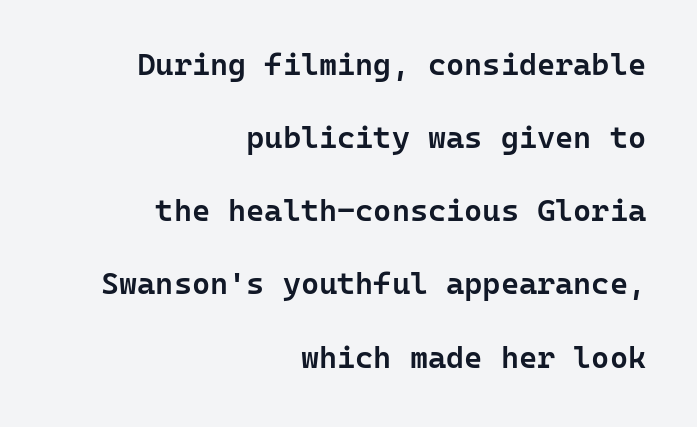
Q: Is the text bold? A: Semi-bold.
Q: Is the text italic (slanted)? A: No, it is upright.
Q: Is the typeface a serif or a sans-serif typeface? A: Sans-serif.
Q: Is the text underlined? A: No.
Q: How is the paragraph aligned? A: Right-aligned.
Q: Is the spacing between letters normal or unusually wide? A: Normal.
Q: Is the spacing between lines tight, normal or loose? A: Loose.
Q: Width (condensed, normal, or wide)? A: Normal.
Q: Stroke contrast? A: Low.
Q: x-height? A: Medium.
Q: Monospaced? A: Yes.
